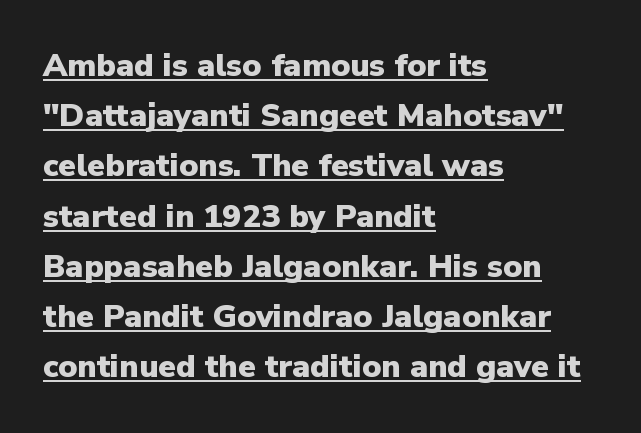
The image shows 32 px heavy sans-serif type, upright; set left-aligned, normal line spacing (1.57x), normal letter spacing, underlined; low stroke contrast and a medium x-height.
